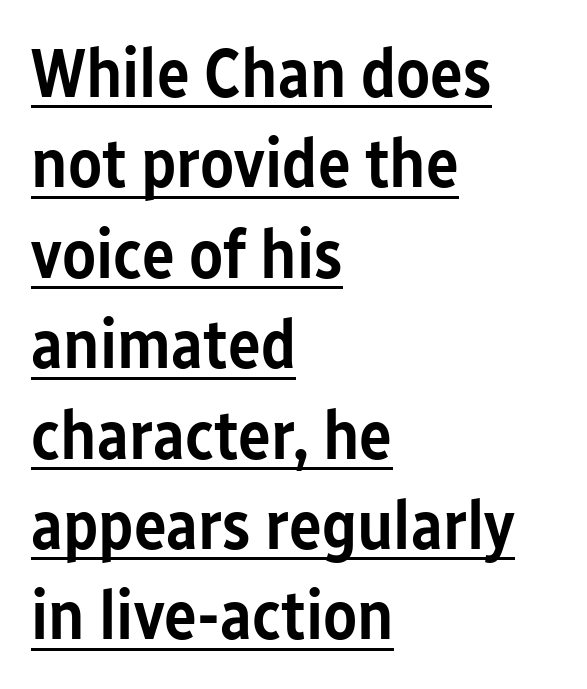
Heft: intermediate — a semibold. The typography opts for an upright posture over an oblique one. The face used here appears with an underline applied. The text block is weighted toward the left margin, trailing off unevenly rightward. Tracking here is standard; glyphs follow each other at the usual distance.
